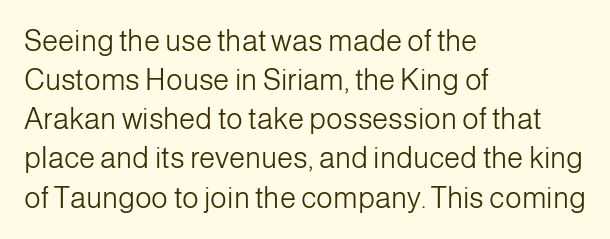
The image shows 29 px light sans-serif type, upright; set left-aligned, normal line spacing (1.35x), normal letter spacing, not underlined; low stroke contrast and a medium x-height.
